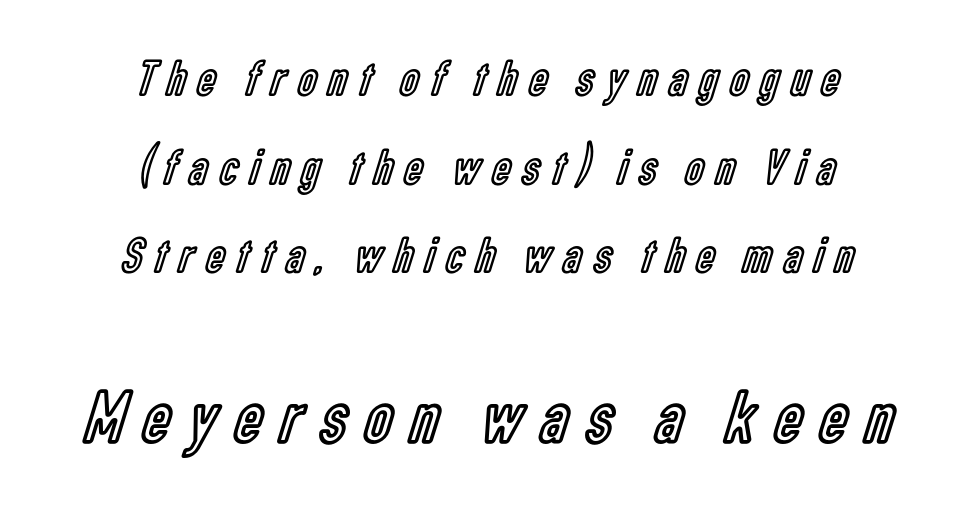
{"width": "condensed", "x_height": "medium", "monospaced": "no", "underline": "no", "align": "center", "line_spacing_ratio": 1.74, "letter_spacing": "wide", "letter_spacing_em": 0.24, "larger_block": "second", "size_ratio": 1.49, "glyph_px": 76}
